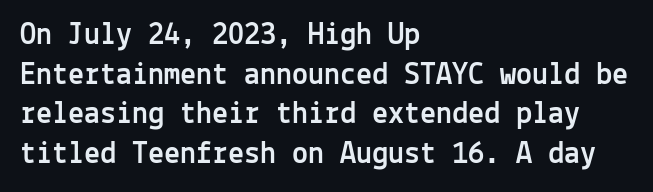
The image shows 32 px sans-serif type, upright, monospaced; set left-aligned, line spacing 1.24x, normal letter spacing, not underlined; a medium x-height.
